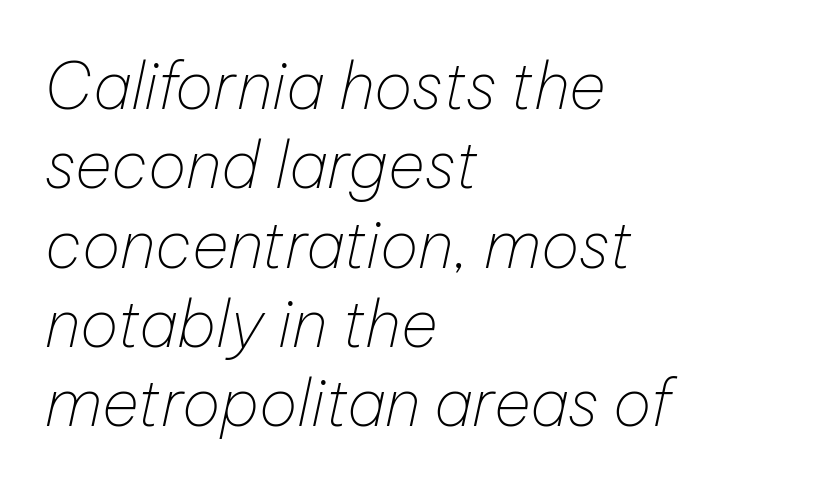
{"italic": "yes", "lean": "right", "slant_degrees": 12, "bold": "no", "weight": "thin", "width": "normal", "stroke_contrast": "low", "x_height": "medium", "monospaced": "no", "underline": "no", "align": "left", "line_spacing_ratio": 1.24, "letter_spacing": "normal", "letter_spacing_em": 0.0, "glyph_px": 64}
